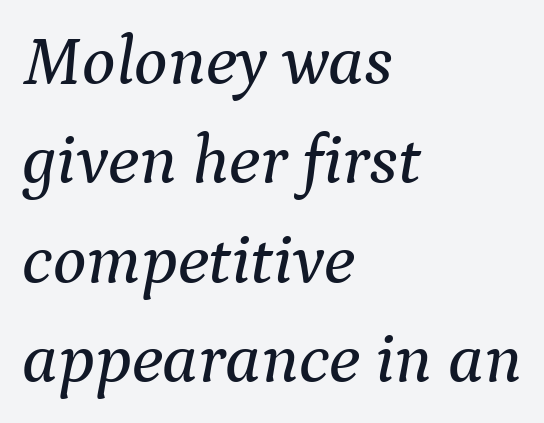
{"serif": "yes", "italic": "yes", "lean": "right", "slant_degrees": 9, "width": "normal", "stroke_contrast": "medium", "x_height": "medium", "monospaced": "no", "underline": "no", "align": "left", "line_spacing": "normal", "line_spacing_ratio": 1.42, "letter_spacing": "normal", "letter_spacing_em": 0.0, "glyph_px": 70}
